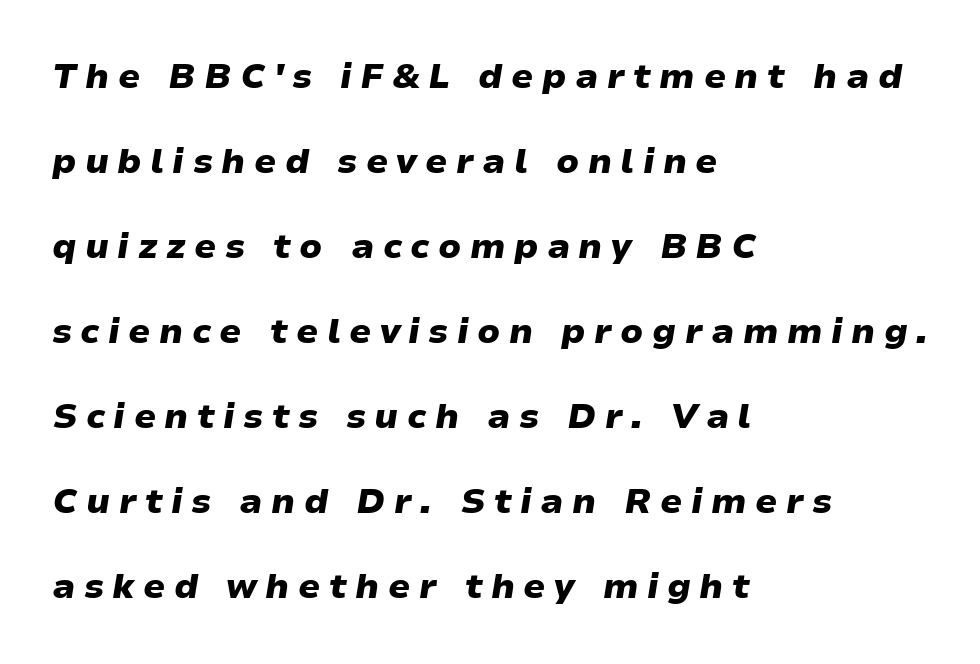
Q: Is the text bold? A: Yes.
Q: Is the text italic (slanted)? A: Yes, it leans right by about 9 degrees.
Q: Is the text underlined? A: No.
Q: How is the paragraph aligned? A: Left-aligned.
Q: Is the spacing between letters normal or unusually wide? A: Unusually wide.
Q: Is the spacing between lines tight, normal or loose? A: Loose.
Q: Width (condensed, normal, or wide)? A: Wide.
Q: Stroke contrast? A: Low.
Q: x-height? A: Medium.
Q: Monospaced? A: No.
